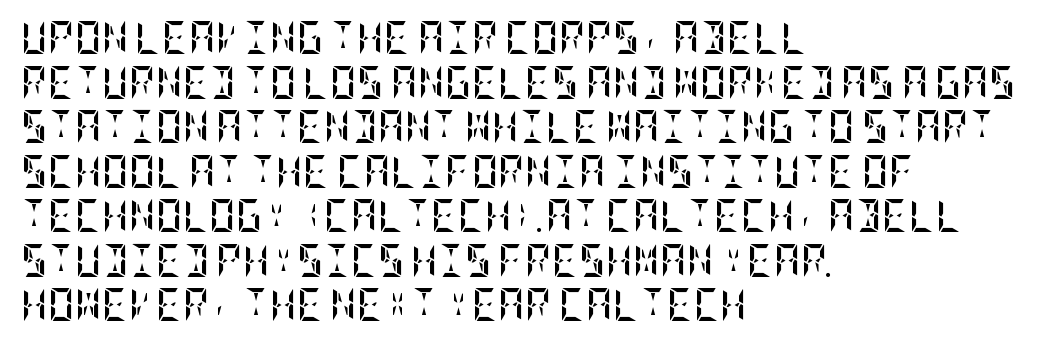
Q: Is the text bold? A: Yes.
Q: Is the text italic (slanted)? A: No, it is upright.
Q: Is the text underlined? A: No.
Q: How is the paragraph aligned? A: Left-aligned.
Q: Is the spacing between letters normal or unusually wide? A: Normal.
Q: Is the spacing between lines tight, normal or loose? A: Normal.
Q: Width (condensed, normal, or wide)? A: Condensed.
Q: Stroke contrast? A: Low.
Q: x-height? A: Large.
